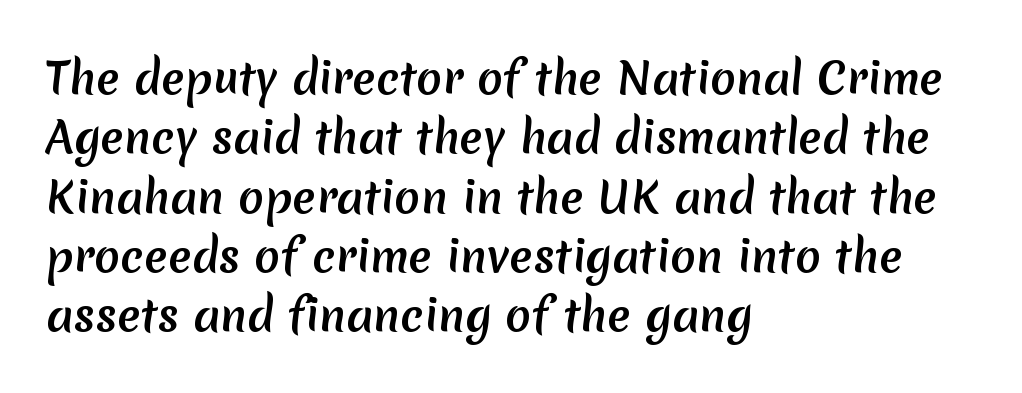
Q: Is the typeface a serif or a sans-serif typeface? A: Sans-serif.
Q: Is the text underlined? A: No.
Q: How is the paragraph aligned? A: Left-aligned.
Q: Is the spacing between letters normal or unusually wide? A: Normal.
Q: Is the spacing between lines tight, normal or loose? A: Normal.
Q: Width (condensed, normal, or wide)? A: Normal.
Q: Stroke contrast? A: Medium.
Q: x-height? A: Medium.
Q: Monospaced? A: No.
